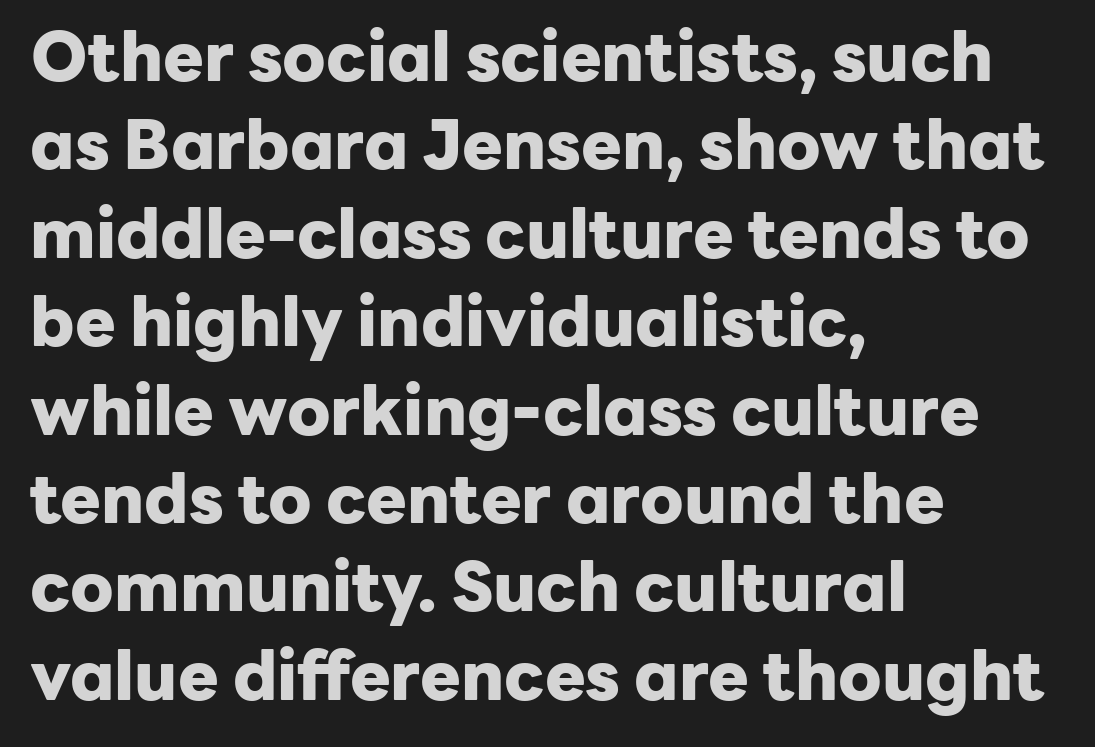
The image shows 68 px heavy sans-serif type, upright; set left-aligned, normal line spacing (1.3x), normal letter spacing, not underlined; low stroke contrast and a medium x-height.
